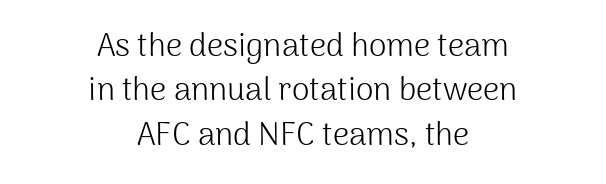
Q: Is the text bold? A: No.
Q: Is the text italic (slanted)? A: No, it is upright.
Q: Is the typeface a serif or a sans-serif typeface? A: Sans-serif.
Q: Is the text underlined? A: No.
Q: How is the paragraph aligned? A: Centered.
Q: Is the spacing between letters normal or unusually wide? A: Normal.
Q: Is the spacing between lines tight, normal or loose? A: Normal.
Q: Width (condensed, normal, or wide)? A: Normal.
Q: Stroke contrast? A: Medium.
Q: x-height? A: Medium.
Q: Monospaced? A: No.
